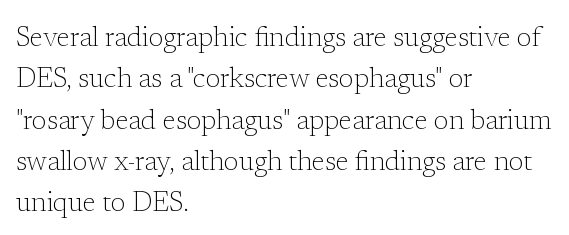
The image shows 27 px text type, upright; set left-aligned, normal line spacing (1.53x), normal letter spacing, not underlined.
